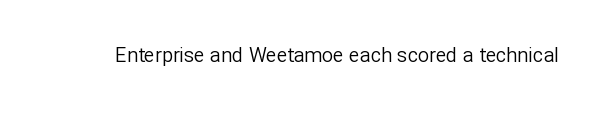
{"italic": "no", "bold": "no", "underline": "no", "letter_spacing": "normal", "letter_spacing_em": 0.0, "glyph_px": 20}
